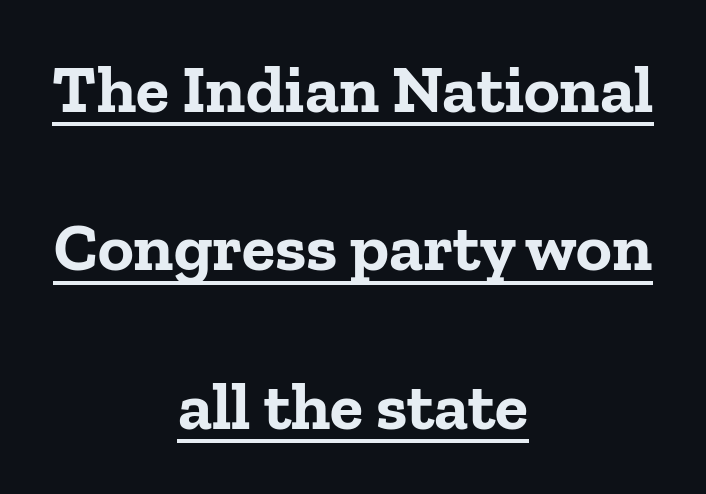
Proportional: the letters do not fall into vertical columns. Underlined type. Ordinary non-slanted type is in use. The compositor balanced each line on the midline. You can tell from the footed stems that serif type was used.
